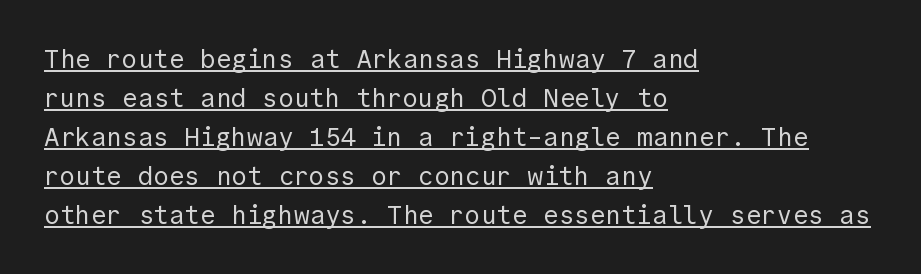
The image shows 26 px text type, upright; set left-aligned, normal line spacing (1.5x), normal letter spacing, underlined.
